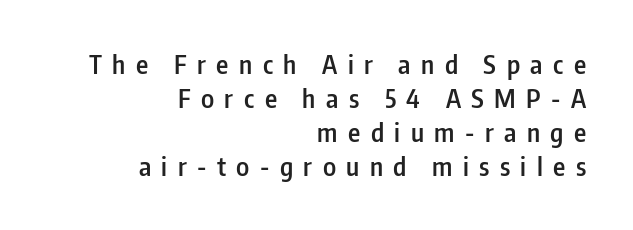
Only glyphs here, with clear space below each row. The gaps between neighbouring characters are conspicuously large. Style check: upright. Stroke thickness is moderately raised; the sample reads as semibold. Evenly set lines give the paragraph a standard silhouette.
